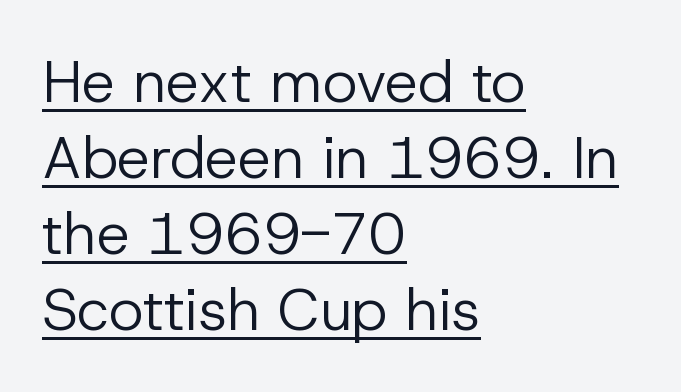
Note the varied advance widths — an 'i' is clearly narrower than an 'm'. Evenly set lines give the paragraph a standard silhouette. This rendering features underlined lettering. Is the type heavy? It reads as light-to-regular instead. All the whitespace from short lines collects on the right.
